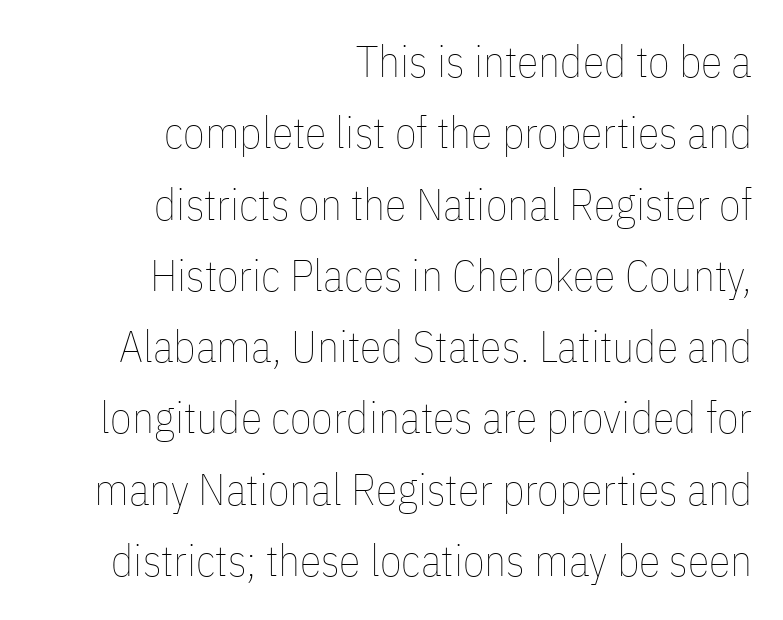
Q: Is the text bold? A: No.
Q: Is the text italic (slanted)? A: No, it is upright.
Q: Is the text underlined? A: No.
Q: How is the paragraph aligned? A: Right-aligned.
Q: Is the spacing between letters normal or unusually wide? A: Normal.
Q: Is the spacing between lines tight, normal or loose? A: Normal.
Q: Width (condensed, normal, or wide)? A: Condensed.
Q: Stroke contrast? A: Low.
Q: x-height? A: Medium.
Q: Monospaced? A: No.
